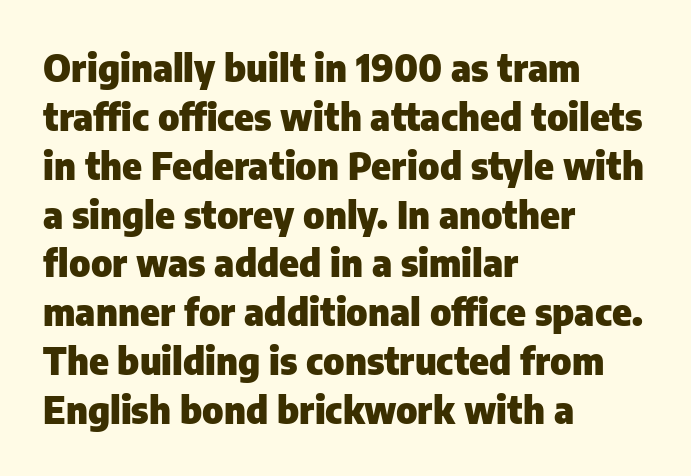
The image shows 37 px heavy sans-serif type, upright; set left-aligned, normal line spacing (1.32x), normal letter spacing, not underlined; low stroke contrast and a medium x-height.
